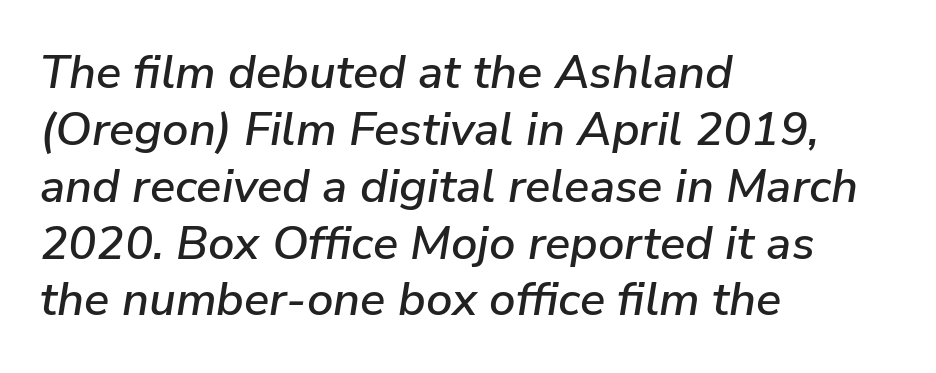
The image shows 47 px text type, italic (leaning right); set left-aligned, line spacing 1.21x, normal letter spacing, not underlined; low stroke contrast and a medium x-height.
